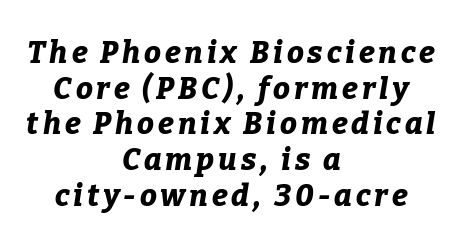
The specimen omits any rule beneath the text block's lines. Quick note: italic. Its strokes are broad and dark, the hallmark of bold type. The typesetter chose a symmetrical, centered arrangement here.
